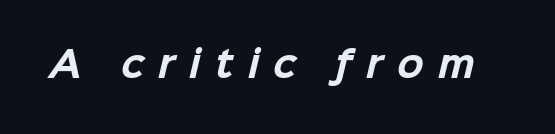
Spacing verdict: proportional, widths tailored to each character. Lines of text with bare space underneath. Words appear elongated and porous because spacing is wide. This is sans-serif lettering, the kind often seen on screens and signage. Typographic density is high because the face is bold.
